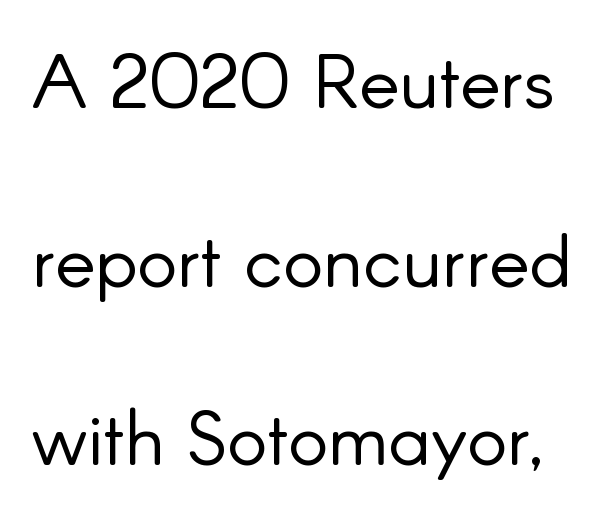
Q: Is the text bold? A: No.
Q: Is the text italic (slanted)? A: No, it is upright.
Q: Is the typeface a serif or a sans-serif typeface? A: Sans-serif.
Q: Is the text underlined? A: No.
Q: Is the spacing between letters normal or unusually wide? A: Normal.
Q: Is the spacing between lines tight, normal or loose? A: Loose.
Q: Width (condensed, normal, or wide)? A: Normal.
Q: Stroke contrast? A: Low.
Q: x-height? A: Small.
Q: Monospaced? A: No.
